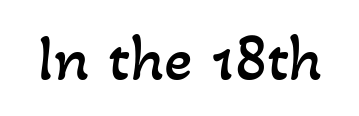
The image shows 66 px regular-weight type; set normal letter spacing, not underlined; low stroke contrast and a small x-height.
